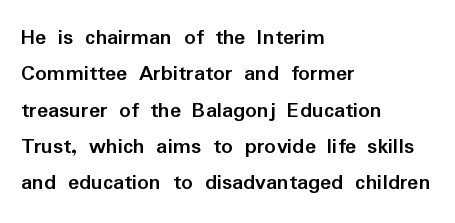
{"italic": "no", "bold": "yes", "underline": "no", "align": "left", "line_spacing": "normal", "line_spacing_ratio": 1.58, "letter_spacing": "normal", "letter_spacing_em": 0.0, "glyph_px": 23}
